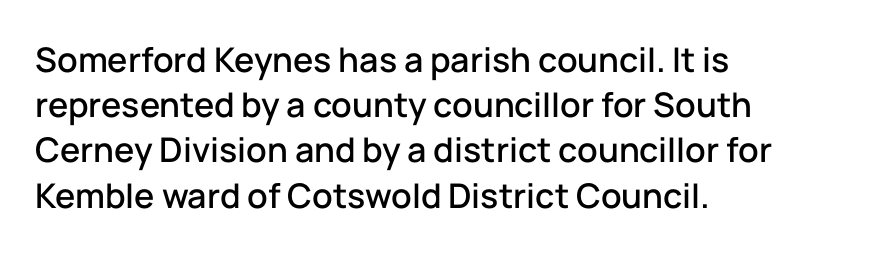
The image shows 34 px sans-serif type, upright; set left-aligned, normal line spacing (1.33x), normal letter spacing, not underlined; low stroke contrast and a medium x-height.
